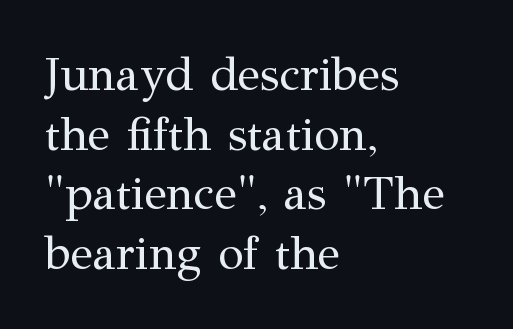
Q: Is the text bold? A: No.
Q: Is the text italic (slanted)? A: No, it is upright.
Q: Is the typeface a serif or a sans-serif typeface? A: Serif.
Q: Is the text underlined? A: No.
Q: How is the paragraph aligned? A: Left-aligned.
Q: Is the spacing between letters normal or unusually wide? A: Normal.
Q: Is the spacing between lines tight, normal or loose? A: Normal.
Q: Width (condensed, normal, or wide)? A: Normal.
Q: Stroke contrast? A: Medium.
Q: x-height? A: Medium.
Q: Monospaced? A: No.
